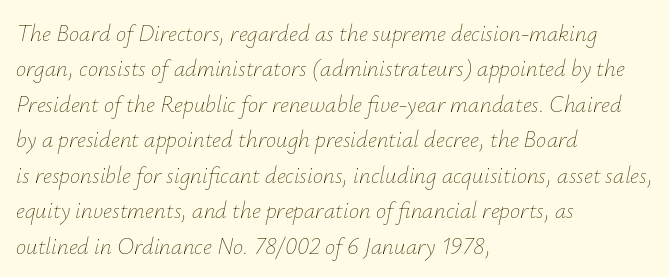
{"italic": "yes", "lean": "right", "slant_degrees": 12, "bold": "no", "underline": "no", "align": "left", "line_spacing": "normal", "line_spacing_ratio": 1.54, "letter_spacing": "normal", "letter_spacing_em": 0.0, "glyph_px": 23}
